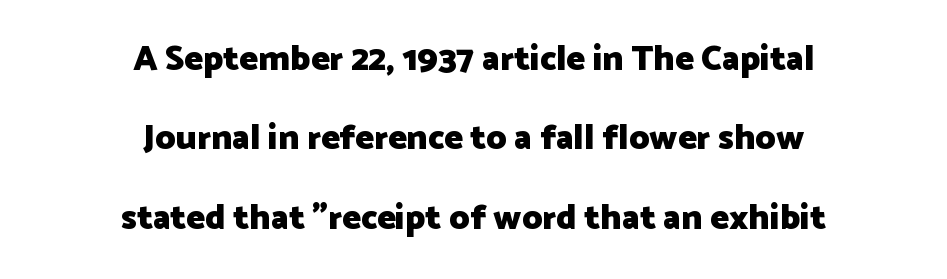
The image shows 35 px heavy sans-serif type, upright; set centered, loose line spacing (2.27x), normal letter spacing, not underlined; low stroke contrast and a medium x-height.
